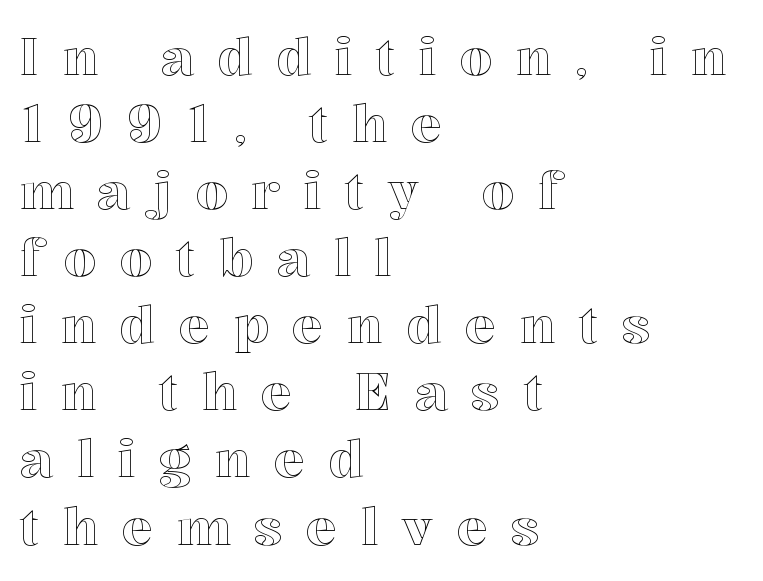
Q: Is the text italic (slanted)? A: No, it is upright.
Q: Is the text underlined? A: No.
Q: How is the paragraph aligned? A: Left-aligned.
Q: Is the spacing between letters normal or unusually wide? A: Unusually wide.
Q: Is the spacing between lines tight, normal or loose? A: Normal.
Q: Width (condensed, normal, or wide)? A: Normal.
Q: x-height? A: Medium.
Q: Monospaced? A: No.
